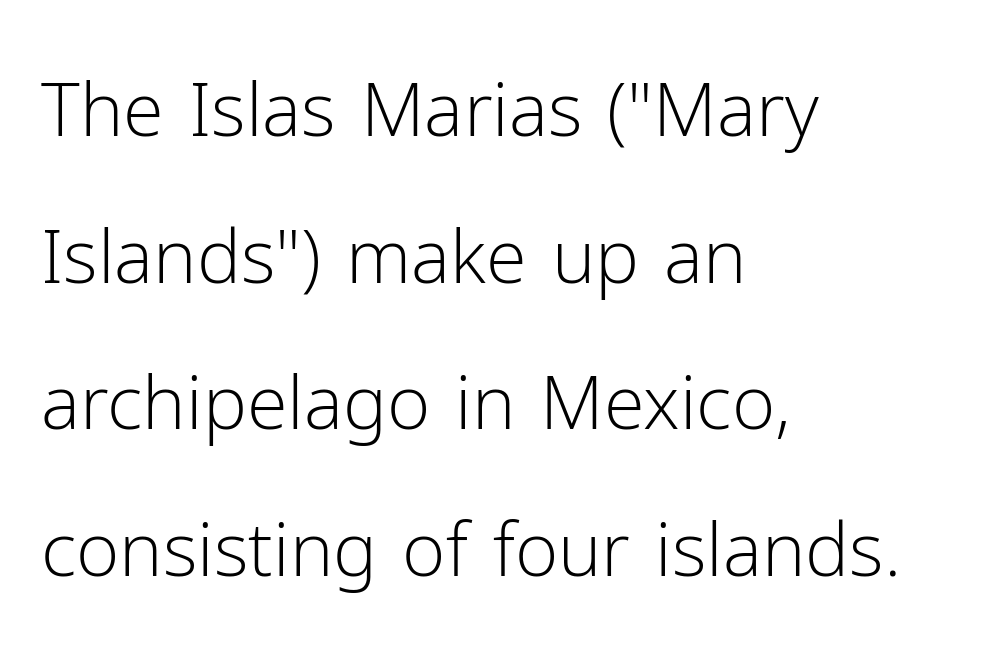
The image shows 74 px light sans-serif type, upright; set left-aligned, loose line spacing (1.98x), normal letter spacing, not underlined; low stroke contrast and a medium x-height.
